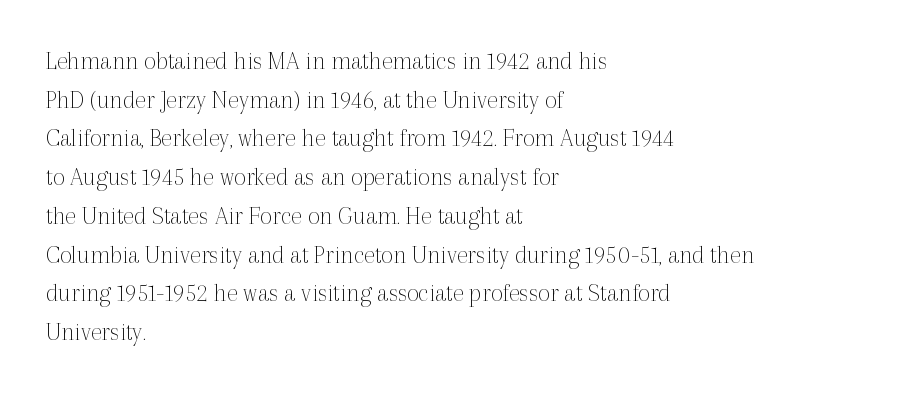
Q: Is the text bold? A: No.
Q: Is the text italic (slanted)? A: No, it is upright.
Q: Is the text underlined? A: No.
Q: How is the paragraph aligned? A: Left-aligned.
Q: Is the spacing between letters normal or unusually wide? A: Normal.
Q: Is the spacing between lines tight, normal or loose? A: Normal.
